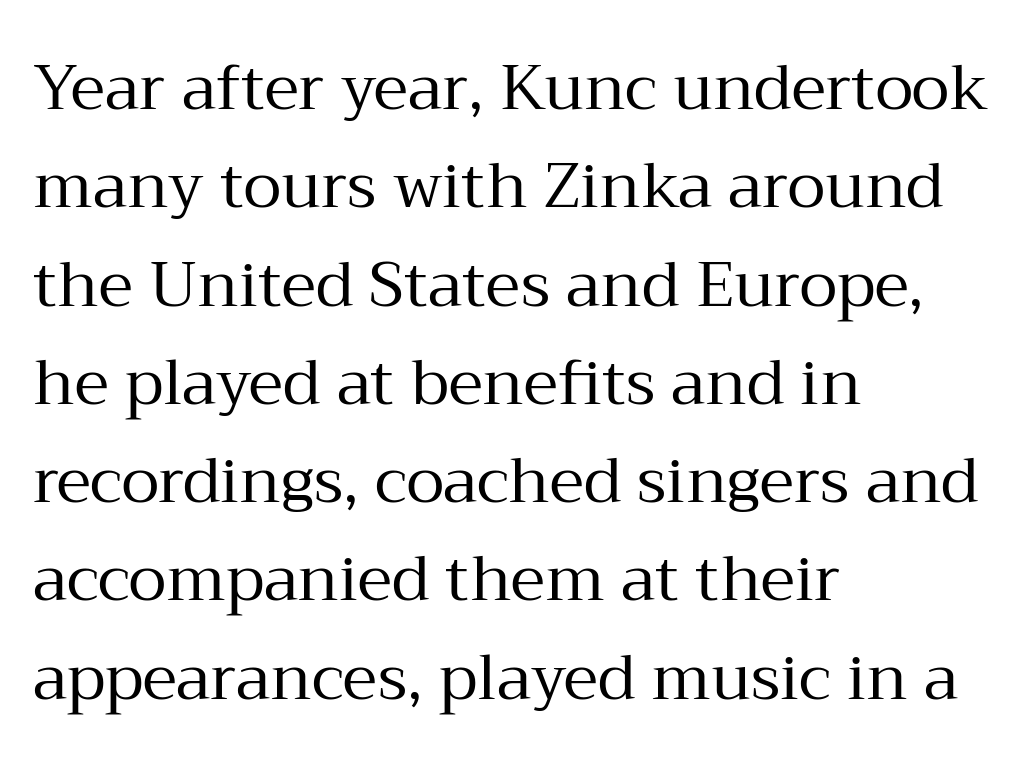
The image shows 63 px regular-weight serif type, upright; set left-aligned, normal line spacing (1.56x), normal letter spacing, not underlined; medium stroke contrast and a medium x-height.
